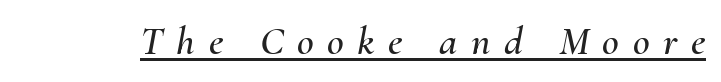
{"italic": "yes", "lean": "right", "slant_degrees": 10, "width": "normal", "stroke_contrast": "medium", "x_height": "small", "monospaced": "no", "underline": "yes", "letter_spacing": "wide", "letter_spacing_em": 0.33, "glyph_px": 41}
